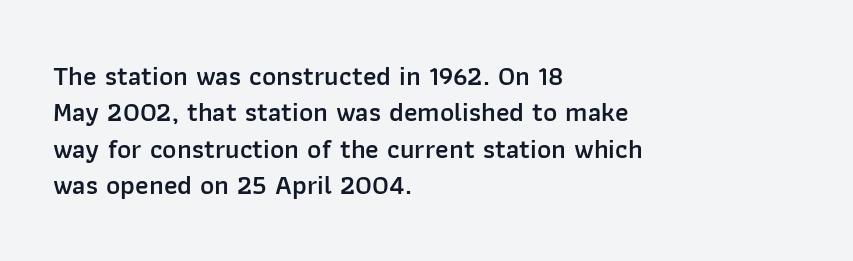
The image shows 27 px text type, upright; set left-aligned, normal line spacing (1.35x), normal letter spacing, not underlined.
